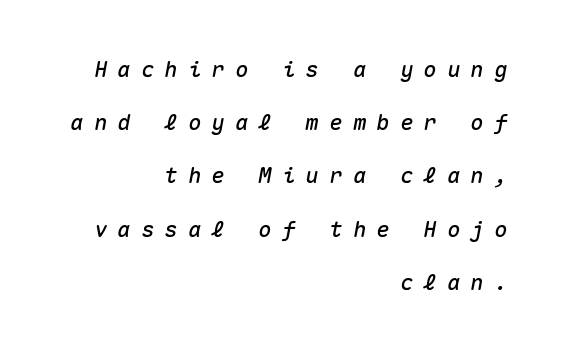
{"italic": "yes", "lean": "right", "slant_degrees": 10, "underline": "no", "align": "right", "line_spacing": "loose", "line_spacing_ratio": 2.42, "letter_spacing": "wide", "letter_spacing_em": 0.47, "glyph_px": 22}
